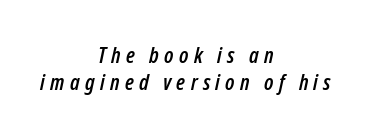
Descenders are the only things crossing below the line. You can tell it's italic because the verticals aren't actually vertical. The paragraph shown floats in the horizontal middle. The line texture is sparse and dotted thanks to wide tracking.
